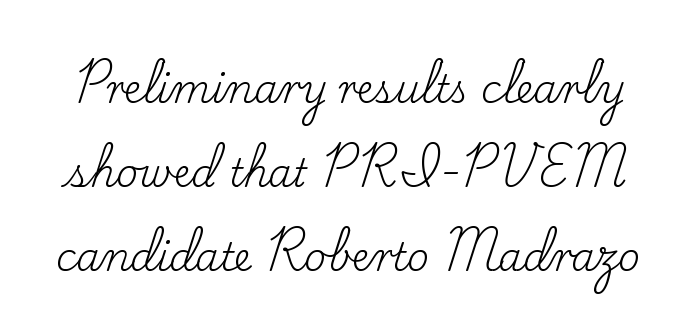
{"serif": "yes", "bold": "no", "weight": "regular", "width": "normal", "stroke_contrast": "low", "x_height": "small", "monospaced": "no", "underline": "no", "line_spacing": "loose", "line_spacing_ratio": 2.21, "letter_spacing": "normal", "letter_spacing_em": 0.0, "glyph_px": 38}
